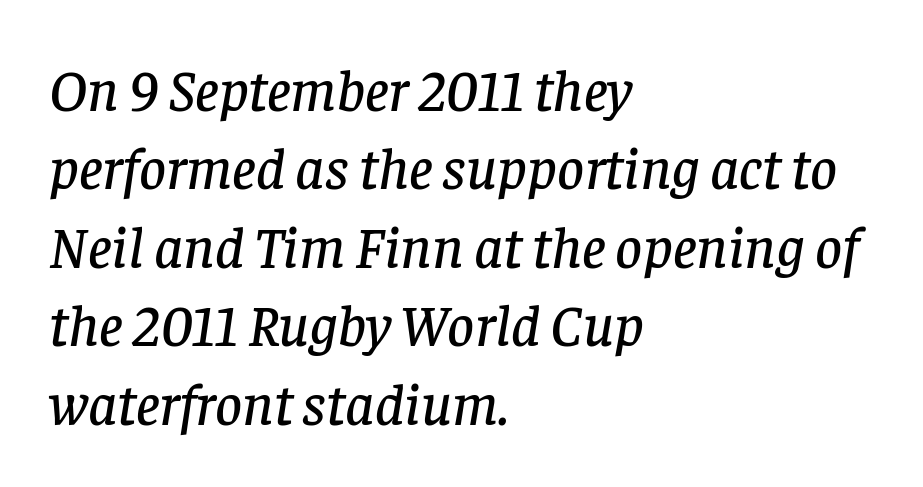
Q: Is the text italic (slanted)? A: Yes, it leans right by about 8 degrees.
Q: Is the typeface a serif or a sans-serif typeface? A: Serif.
Q: Is the text underlined? A: No.
Q: How is the paragraph aligned? A: Left-aligned.
Q: Is the spacing between letters normal or unusually wide? A: Normal.
Q: Is the spacing between lines tight, normal or loose? A: Normal.
Q: Width (condensed, normal, or wide)? A: Normal.
Q: Stroke contrast? A: Low.
Q: x-height? A: Large.
Q: Monospaced? A: No.
